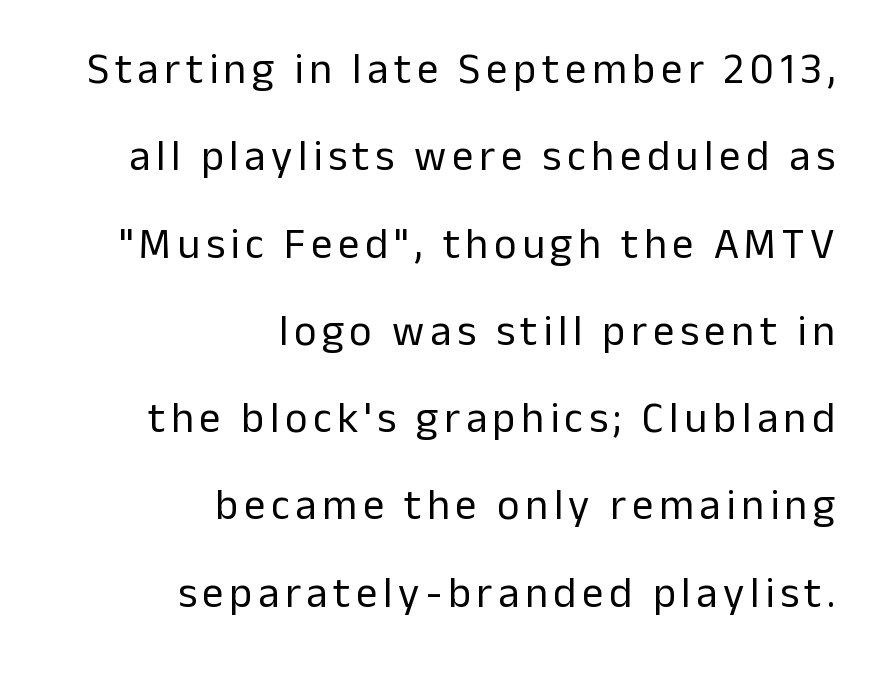
{"serif": "no", "italic": "no", "bold": "no", "weight": "regular", "width": "normal", "stroke_contrast": "low", "x_height": "medium", "monospaced": "no", "underline": "no", "align": "right", "line_spacing": "loose", "line_spacing_ratio": 2.03, "glyph_px": 43}
